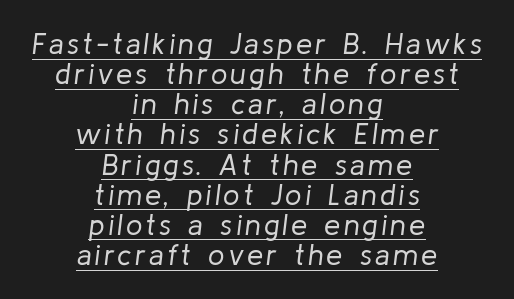
{"italic": "yes", "lean": "right", "slant_degrees": 8, "bold": "no", "weight": "regular", "width": "normal", "stroke_contrast": "low", "x_height": "medium", "monospaced": "no", "underline": "yes", "align": "center", "line_spacing": "tight", "line_spacing_ratio": 1.04, "glyph_px": 29}
